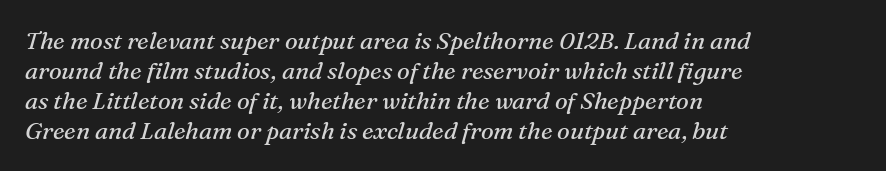
Q: Is the text bold? A: No.
Q: Is the text italic (slanted)? A: Yes, it leans right by about 16 degrees.
Q: Is the text underlined? A: No.
Q: How is the paragraph aligned? A: Left-aligned.
Q: Is the spacing between letters normal or unusually wide? A: Normal.
Q: Is the spacing between lines tight, normal or loose? A: Normal.
